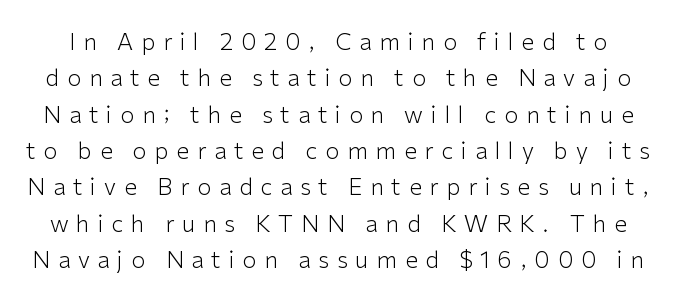
This sample uses an upright cut, with every glyph sitting square on the baseline. Rule under the text: the space is simply empty. Stems and bowls with no extra thickness — not bold. Short note: letters widely spaced.
